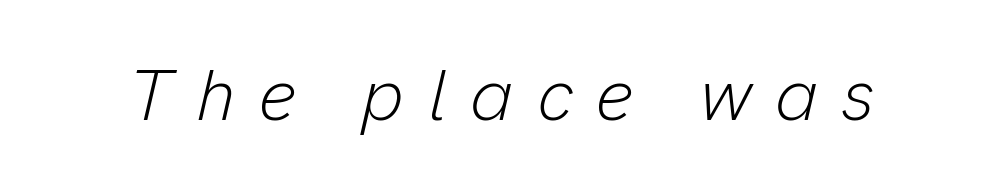
The image shows 73 px light type, italic (leaning right); set unusually wide letter spacing (+0.32 em), not underlined; low stroke contrast and a medium x-height.
